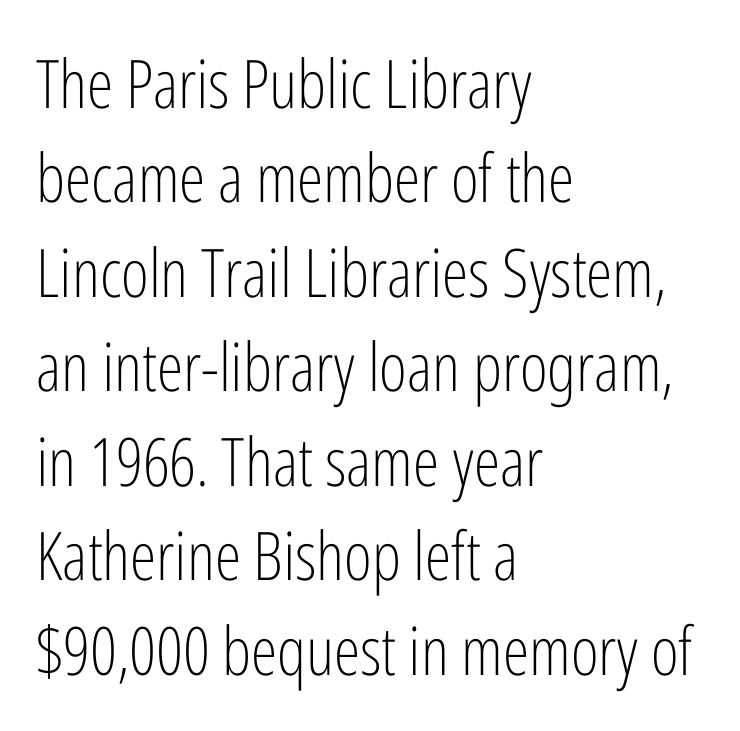
Q: Is the text bold? A: No.
Q: Is the text italic (slanted)? A: No, it is upright.
Q: Is the typeface a serif or a sans-serif typeface? A: Sans-serif.
Q: Is the text underlined? A: No.
Q: How is the paragraph aligned? A: Left-aligned.
Q: Is the spacing between letters normal or unusually wide? A: Normal.
Q: Is the spacing between lines tight, normal or loose? A: Normal.
Q: Width (condensed, normal, or wide)? A: Condensed.
Q: Stroke contrast? A: Low.
Q: x-height? A: Medium.
Q: Monospaced? A: No.
